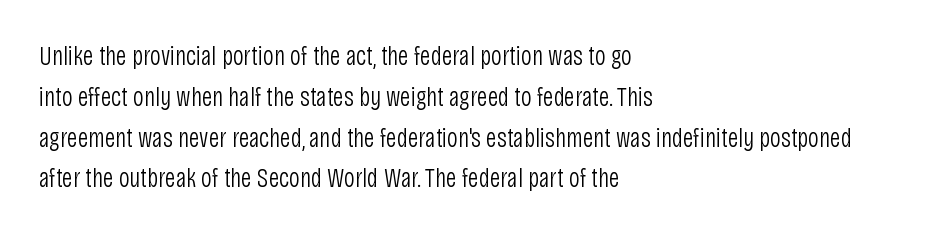
{"italic": "no", "bold": "no", "underline": "no", "align": "left", "line_spacing": "normal", "line_spacing_ratio": 1.51, "letter_spacing": "normal", "letter_spacing_em": 0.0, "glyph_px": 27}
